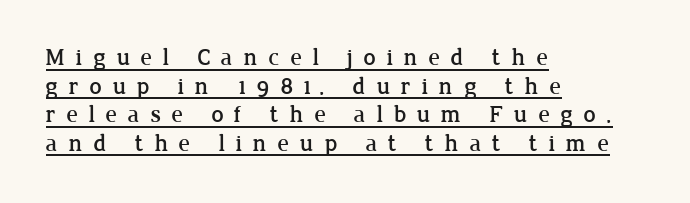
{"italic": "no", "underline": "yes", "align": "left", "line_spacing_ratio": 1.19, "letter_spacing": "wide", "letter_spacing_em": 0.44, "glyph_px": 24}
